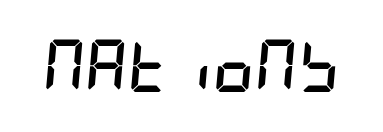
You'd pick this weight for a headline — it's a proper bold. Emphasis-style slanted type is in use. Bare-footed words on every line. The letters sit at their default tracking, neither squeezed nor spread.
